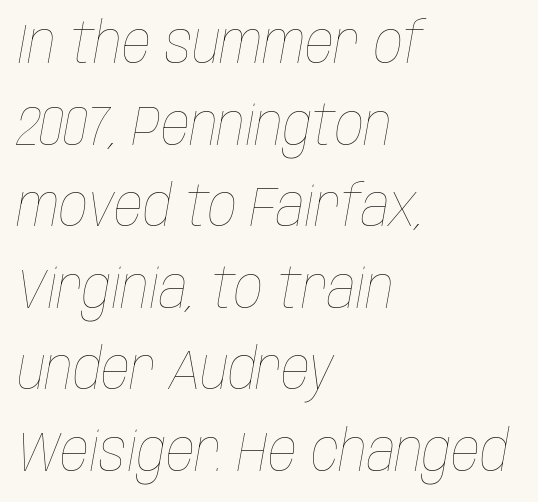
The image shows 57 px thin, condensed type, italic (leaning right); set left-aligned, normal line spacing (1.43x), normal letter spacing, not underlined; low stroke contrast and a large x-height.
